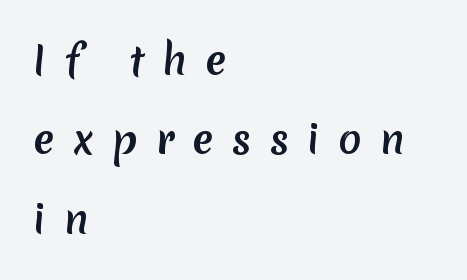
Q: Is the typeface a serif or a sans-serif typeface? A: Sans-serif.
Q: Is the text underlined? A: No.
Q: How is the paragraph aligned? A: Left-aligned.
Q: Is the spacing between letters normal or unusually wide? A: Unusually wide.
Q: Is the spacing between lines tight, normal or loose? A: Loose.
Q: Width (condensed, normal, or wide)? A: Normal.
Q: Stroke contrast? A: Medium.
Q: x-height? A: Medium.
Q: Monospaced? A: No.
